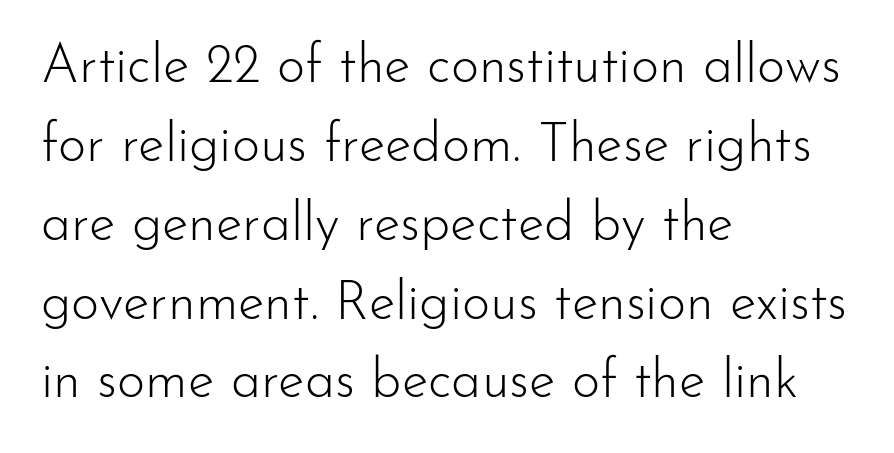
The designer left line spacing at the default. Stroke thickness stays within the range of a standard reading face or lighter. The face used here is rendered with its standard letterfit. The compositor pushed each line to the left boundary.
